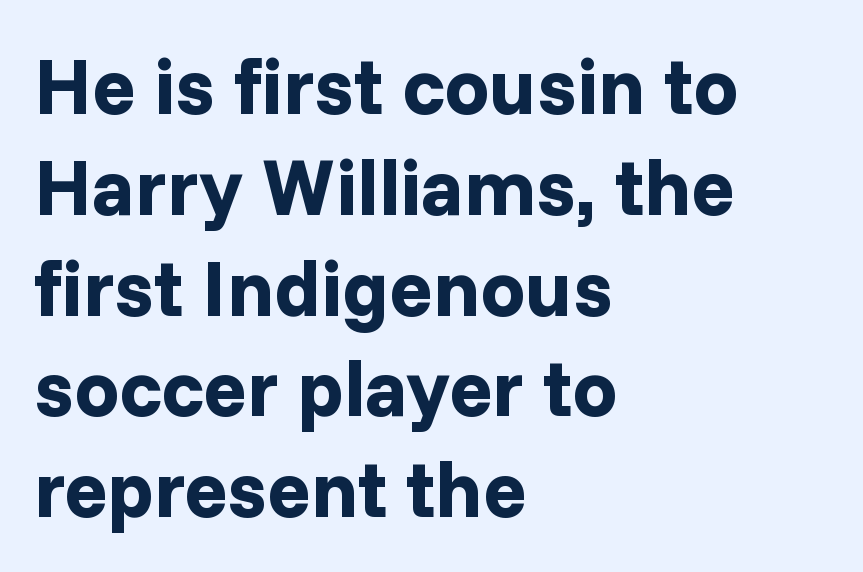
The image shows 80 px bold sans-serif type, upright; set left-aligned, normal line spacing (1.26x), normal letter spacing, not underlined; low stroke contrast and a medium x-height.
